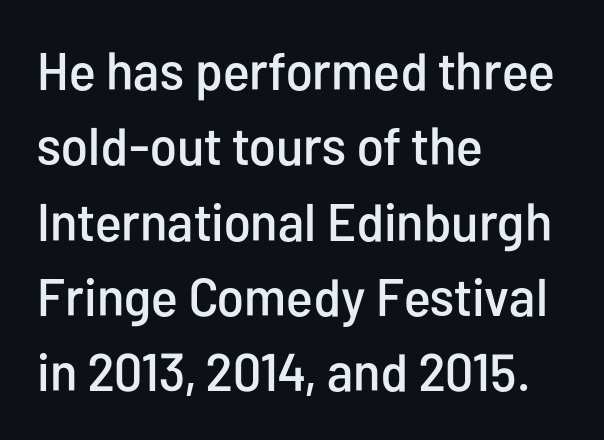
{"serif": "no", "italic": "no", "width": "condensed", "stroke_contrast": "low", "x_height": "medium", "monospaced": "no", "underline": "no", "align": "left", "line_spacing": "normal", "line_spacing_ratio": 1.42, "letter_spacing": "normal", "letter_spacing_em": 0.0, "glyph_px": 53}
